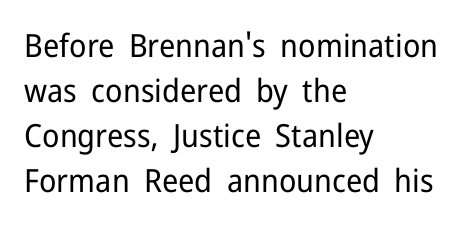
Q: Is the text bold? A: No.
Q: Is the text italic (slanted)? A: No, it is upright.
Q: Is the typeface a serif or a sans-serif typeface? A: Sans-serif.
Q: Is the text underlined? A: No.
Q: How is the paragraph aligned? A: Left-aligned.
Q: Is the spacing between letters normal or unusually wide? A: Normal.
Q: Is the spacing between lines tight, normal or loose? A: Normal.
Q: Width (condensed, normal, or wide)? A: Normal.
Q: Stroke contrast? A: Low.
Q: x-height? A: Medium.
Q: Monospaced? A: No.
